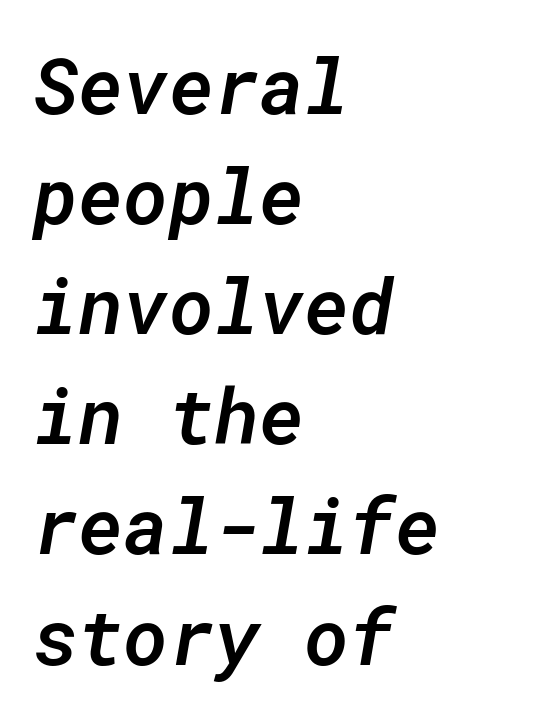
The image shows 77 px semibold type, italic (leaning right), monospaced; set left-aligned, normal line spacing (1.43x), normal letter spacing, not underlined; low stroke contrast and a medium x-height.
